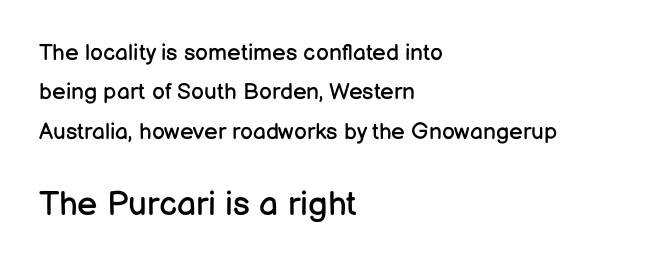
If you drew a line through each stem, it would be perfectly vertical. Nobody drew a line under any word here. This sample is left-justified, so line endings fall wherever the words run out. The gaps between neighbouring characters are ordinary and unremarkable. Heft: none added — not bold.
